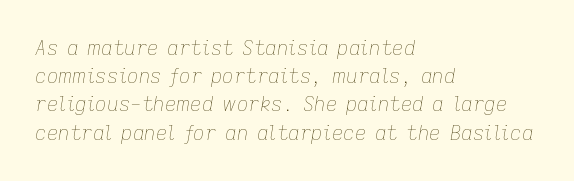
Stroke mass is kept to a normal reading level or below. This rendering uses left alignment, leaving the right contour irregular. No word sits above an underline. Horizontal bands of white between lines are of average thickness. This is oblique type, the kind used for emphasis or titles.
